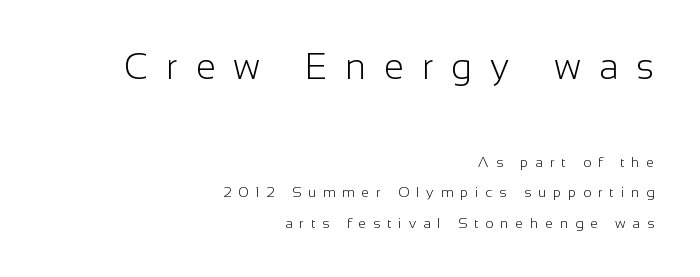
Q: Is the text bold? A: No.
Q: Is the text italic (slanted)? A: No, it is upright.
Q: Is the typeface a serif or a sans-serif typeface? A: Sans-serif.
Q: Is the text underlined? A: No.
Q: How is the paragraph aligned? A: Right-aligned.
Q: Is the spacing between letters normal or unusually wide? A: Unusually wide.
Q: Is the spacing between lines tight, normal or loose? A: Loose.
Q: Which block of text is set in a larger size, the first (top) or the second (bottom)? A: The first (top) one.
Q: Width (condensed, normal, or wide)? A: Normal.
Q: Stroke contrast? A: Low.
Q: x-height? A: Medium.
Q: Monospaced? A: No.
